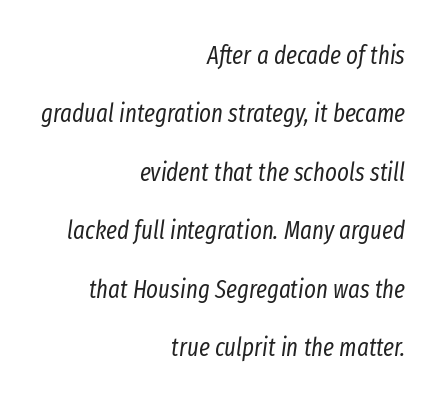
{"italic": "yes", "lean": "right", "slant_degrees": 8, "bold": "no", "underline": "no", "align": "right", "line_spacing": "loose", "line_spacing_ratio": 2.34, "letter_spacing": "normal", "letter_spacing_em": 0.0, "glyph_px": 25}
